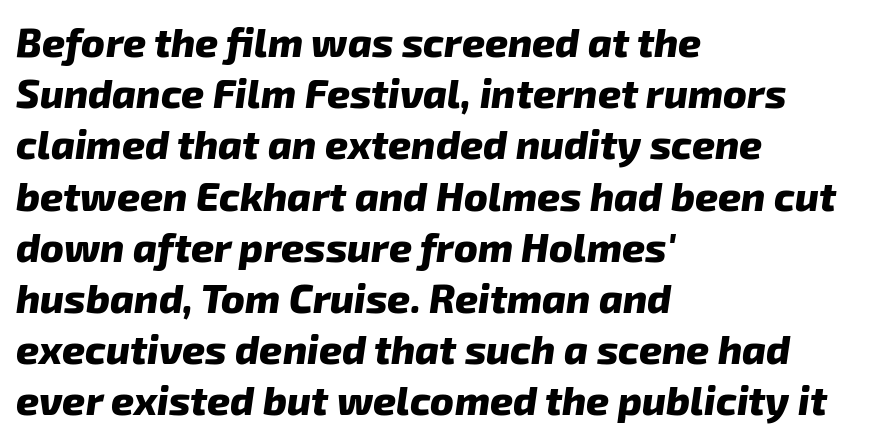
Check under the words: just untouched page. The letters advance in unequal steps, a hallmark of proportional type. Line beginnings align vertically; line endings do not. Pretty heavy lettering here — definitely bold. Horizontal bands of white between lines are of average thickness. The type is set solid horizontally, with unmodified tracking.
